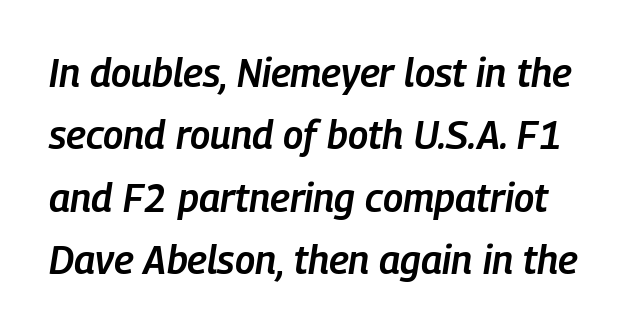
{"italic": "yes", "lean": "right", "slant_degrees": 9, "bold": "semi", "weight": "semibold", "width": "condensed", "stroke_contrast": "low", "x_height": "medium", "monospaced": "no", "underline": "no", "line_spacing": "normal", "line_spacing_ratio": 1.6, "letter_spacing": "normal", "letter_spacing_em": 0.0, "glyph_px": 39}
